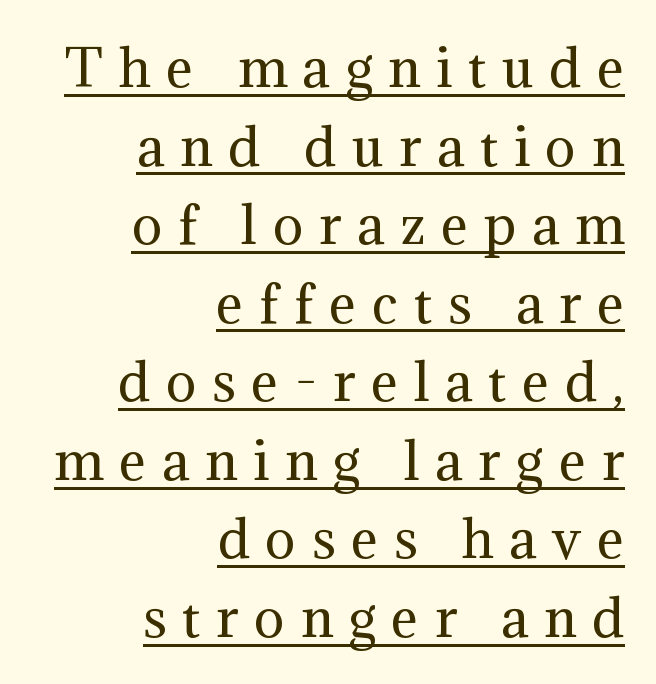
No extra ink here — the face is not bold. Caption: multi-line text, flush right, ragged left. The rendering inserts visible extra space after every character. Posture: straight, roman, zero tilt. A typesetter would call this proportional, since set widths differ per character. Regarding leading, the lines here are spaced in the standard way.
